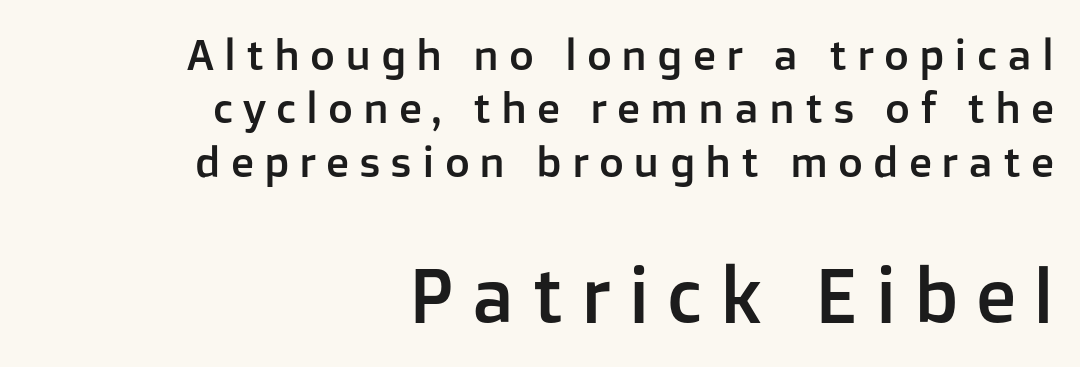
Q: Is the text italic (slanted)? A: No, it is upright.
Q: Is the typeface a serif or a sans-serif typeface? A: Sans-serif.
Q: Is the text underlined? A: No.
Q: How is the paragraph aligned? A: Right-aligned.
Q: Is the spacing between letters normal or unusually wide? A: Unusually wide.
Q: Which block of text is set in a larger size, the first (top) or the second (bottom)? A: The second (bottom) one.
Q: Width (condensed, normal, or wide)? A: Normal.
Q: Stroke contrast? A: Low.
Q: x-height? A: Medium.
Q: Monospaced? A: No.
